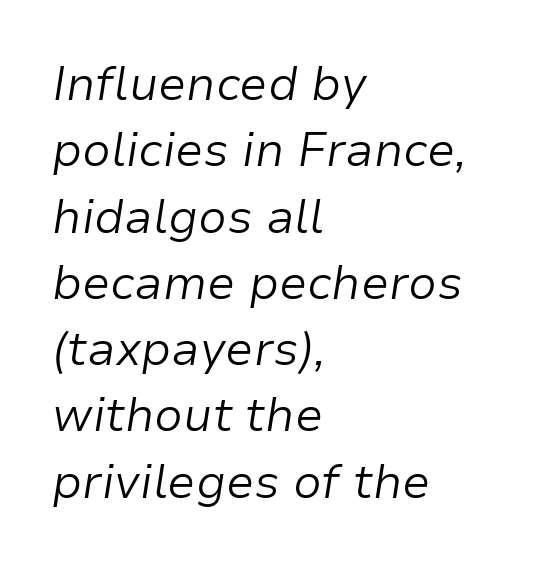
Stroke mass is kept to a normal reading level or below. In terms of letterspacing, this is plain default setting. Words float on clear page, feet unadorned. A typesetter would call this proportional, since set widths differ per character. This sample keeps an unexceptional amount of space between lines.
